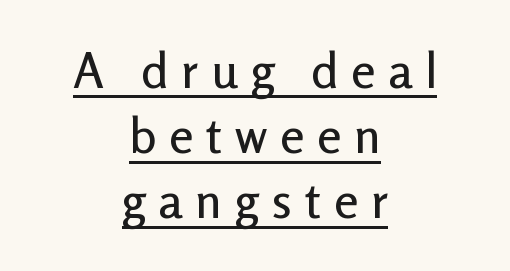
{"serif": "no", "italic": "no", "width": "normal", "stroke_contrast": "low", "x_height": "medium", "monospaced": "no", "underline": "yes", "align": "center", "line_spacing": "normal", "line_spacing_ratio": 1.33, "letter_spacing": "wide", "letter_spacing_em": 0.26, "glyph_px": 49}
